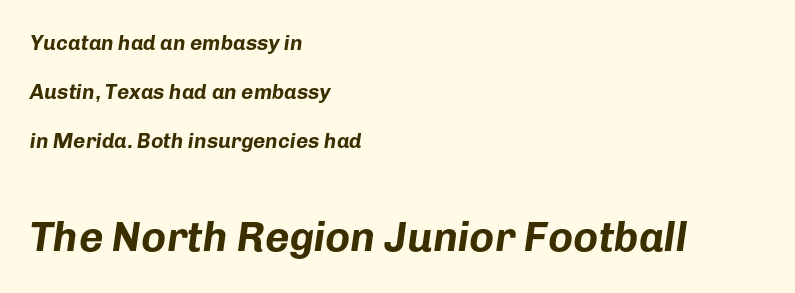
Q: Is the text bold? A: Yes.
Q: Is the text italic (slanted)? A: Yes, it leans right by about 8 degrees.
Q: Is the text underlined? A: No.
Q: How is the paragraph aligned? A: Left-aligned.
Q: Is the spacing between letters normal or unusually wide? A: Normal.
Q: Is the spacing between lines tight, normal or loose? A: Loose.
Q: Which block of text is set in a larger size, the first (top) or the second (bottom)? A: The second (bottom) one.
Q: Width (condensed, normal, or wide)? A: Normal.
Q: Stroke contrast? A: Low.
Q: x-height? A: Medium.
Q: Monospaced? A: No.
